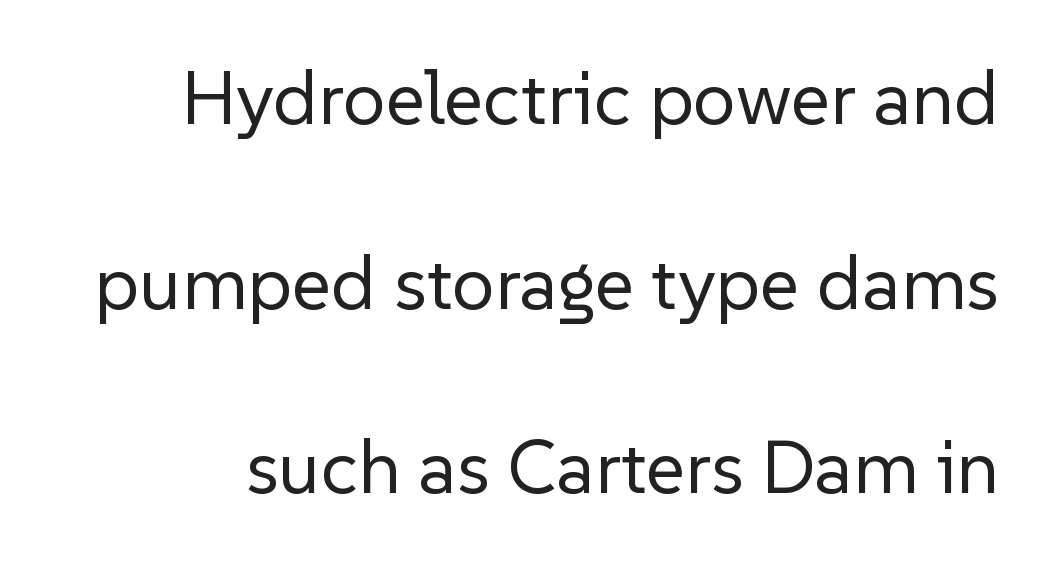
Q: Is the text bold? A: No.
Q: Is the text italic (slanted)? A: No, it is upright.
Q: Is the typeface a serif or a sans-serif typeface? A: Sans-serif.
Q: Is the text underlined? A: No.
Q: Is the spacing between letters normal or unusually wide? A: Normal.
Q: Is the spacing between lines tight, normal or loose? A: Loose.
Q: Width (condensed, normal, or wide)? A: Normal.
Q: Stroke contrast? A: Low.
Q: x-height? A: Medium.
Q: Monospaced? A: No.
